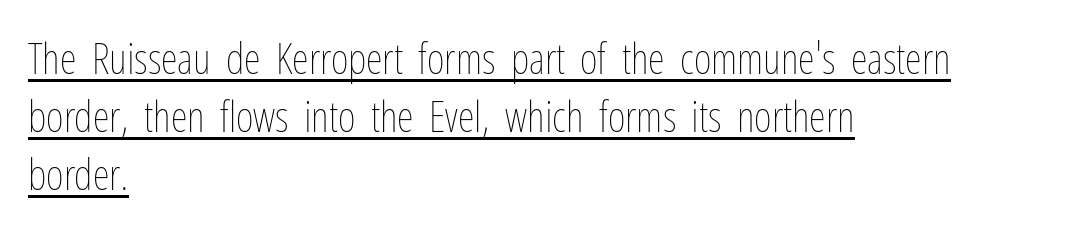
{"italic": "no", "bold": "no", "weight": "thin", "width": "condensed", "stroke_contrast": "low", "x_height": "medium", "monospaced": "no", "underline": "yes", "align": "left", "line_spacing": "normal", "line_spacing_ratio": 1.35, "letter_spacing": "normal", "letter_spacing_em": 0.0, "glyph_px": 43}
